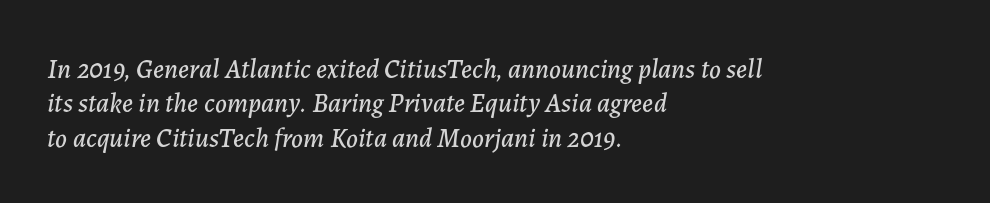
Q: Is the text italic (slanted)? A: Yes, it leans right by about 7 degrees.
Q: Is the text underlined? A: No.
Q: How is the paragraph aligned? A: Left-aligned.
Q: Is the spacing between letters normal or unusually wide? A: Normal.
Q: Is the spacing between lines tight, normal or loose? A: Normal.
